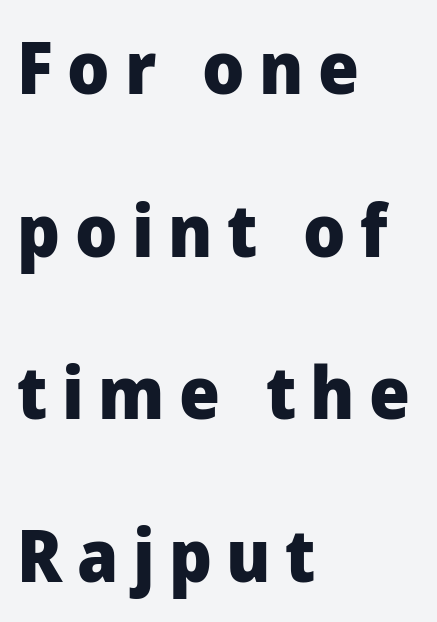
The image shows 72 px heavy sans-serif type, upright; set left-aligned, loose line spacing (2.26x), unusually wide letter spacing (+0.2 em), not underlined; low stroke contrast and a medium x-height.
